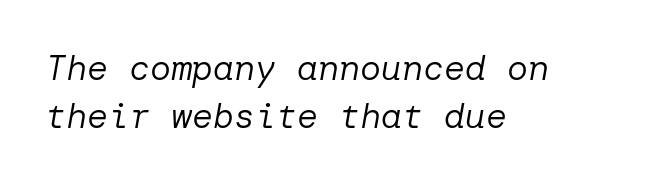
Q: Is the text bold? A: No.
Q: Is the text italic (slanted)? A: Yes, it leans right by about 10 degrees.
Q: Is the text underlined? A: No.
Q: How is the paragraph aligned? A: Left-aligned.
Q: Is the spacing between letters normal or unusually wide? A: Normal.
Q: Is the spacing between lines tight, normal or loose? A: Normal.
Q: Width (condensed, normal, or wide)? A: Normal.
Q: Stroke contrast? A: Low.
Q: x-height? A: Medium.
